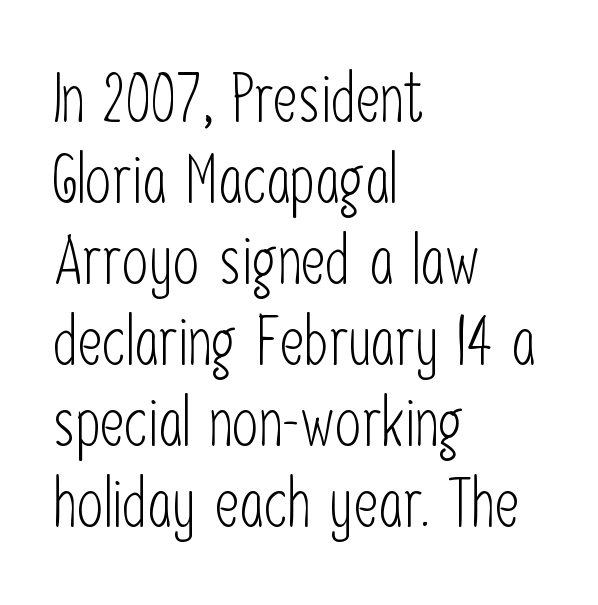
The image shows 67 px light, condensed sans-serif type, upright; set left-aligned, line spacing 1.21x, normal letter spacing, not underlined; low stroke contrast and a medium x-height.
